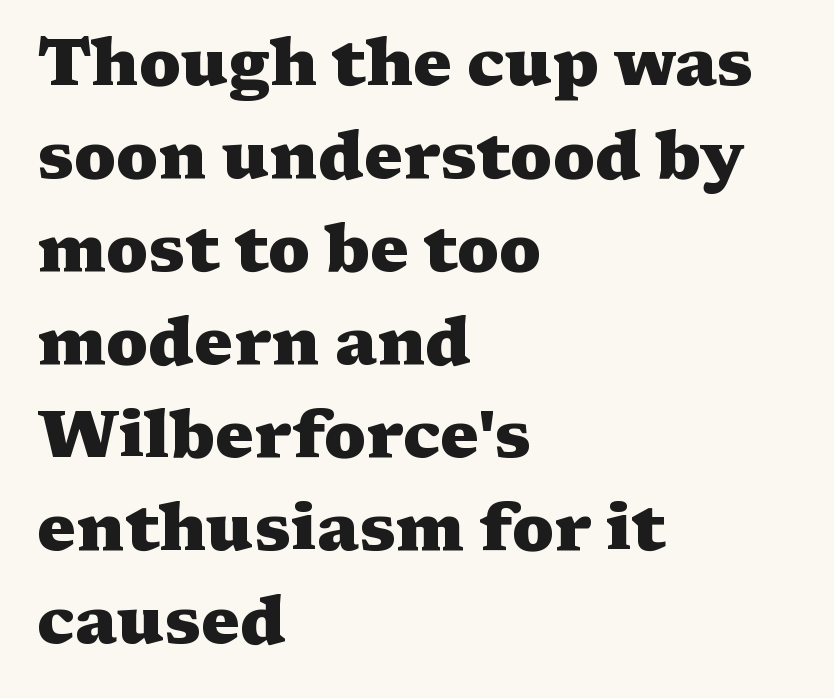
{"serif": "yes", "italic": "no", "bold": "yes", "weight": "heavy", "width": "wide", "stroke_contrast": "medium", "x_height": "medium", "monospaced": "no", "underline": "no", "align": "left", "line_spacing": "normal", "line_spacing_ratio": 1.43, "letter_spacing": "normal", "letter_spacing_em": 0.0, "glyph_px": 65}
